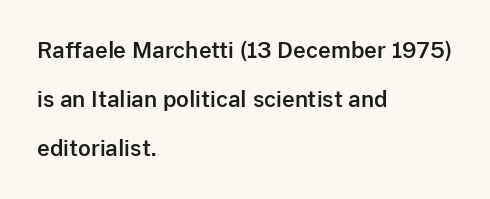
{"italic": "no", "underline": "no", "align": "left", "line_spacing": "loose", "line_spacing_ratio": 2.23, "letter_spacing": "normal", "letter_spacing_em": 0.0, "glyph_px": 22}
